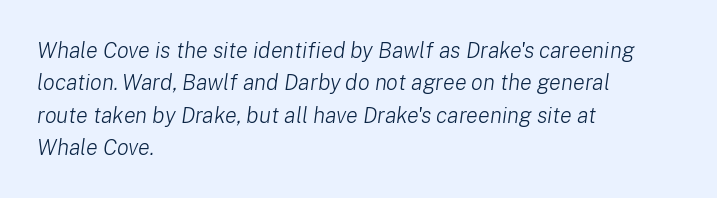
{"italic": "yes", "lean": "right", "slant_degrees": 8, "bold": "no", "underline": "no", "align": "left", "line_spacing": "normal", "line_spacing_ratio": 1.47, "letter_spacing": "normal", "letter_spacing_em": 0.0, "glyph_px": 22}
